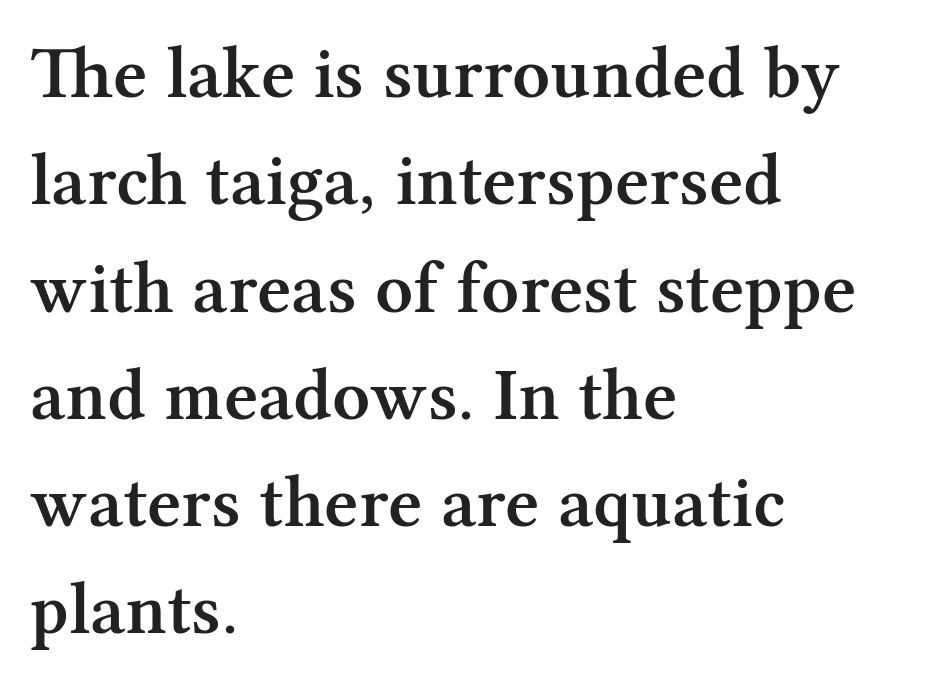
Notice how the passage keeps a crisp vertical edge on the left only. The face used here is proportionally spaced, like ordinary book or web type. The zone under the glyphs is completely vacant. Its strokes are somewhat broadened, the hallmark of semibold type. Honestly, the letter spacing is just normal — you wouldn't notice it. Reading down the column, the eye jumps a familiar distance to each next line.
